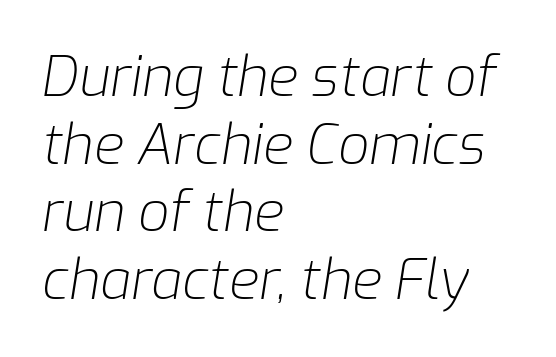
Compared with ordinary roman type, these characters are visibly tilted. No extra ink here — the face is not bold. There is no visible air inserted between adjacent glyphs. The letters advance in unequal steps, a hallmark of proportional type.
